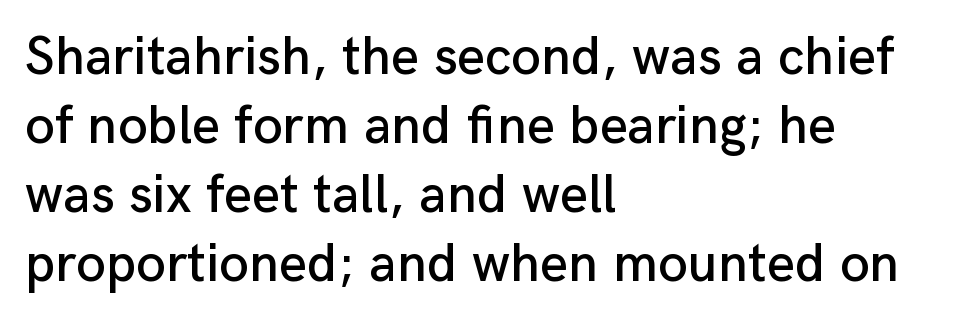
{"serif": "no", "italic": "no", "width": "normal", "stroke_contrast": "low", "x_height": "medium", "monospaced": "no", "underline": "no", "align": "left", "line_spacing": "normal", "line_spacing_ratio": 1.28, "letter_spacing": "normal", "letter_spacing_em": 0.0, "glyph_px": 54}
